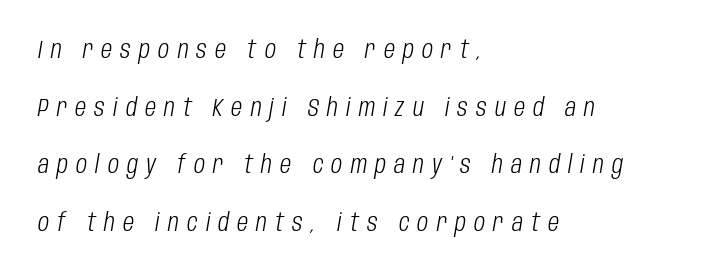
The image shows 24 px text type, italic (leaning right); set left-aligned, loose line spacing (2.4x), unusually wide letter spacing (+0.34 em), not underlined.
